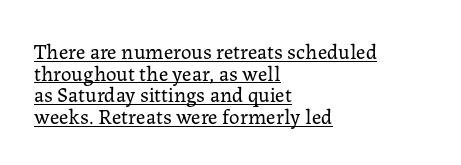
The image shows 21 px text type, upright; set left-aligned, tight line spacing (1.03x), normal letter spacing, underlined.
